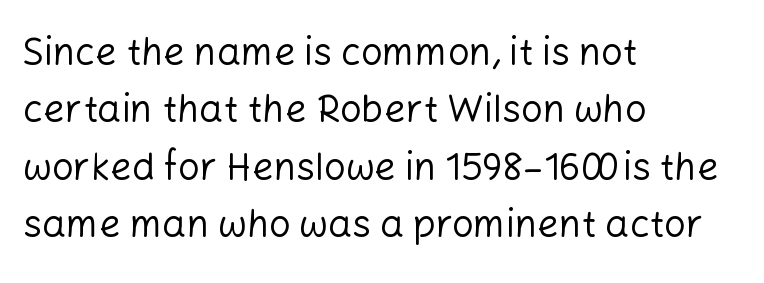
Any mark beneath the type? The region is blank. The face used here is a sans, in the tradition of grotesques and geometrics. These lines are rendered in a variable-pitch font. Line spacing here is normal. A classic flush-left, rag-right setting is used for this passage. These lines were composed using upright roman letters.
